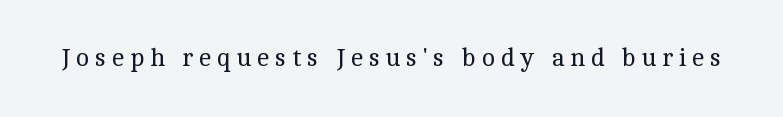
Nobody drew a line under any word here. Vertical strokes here are truly vertical. Words appear elongated and porous because spacing is wide. Is the stroke heavy? The answer is a plain regular-or-lighter.
